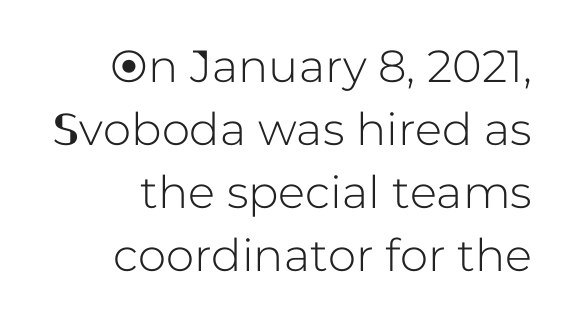
Q: Is the text italic (slanted)? A: No, it is upright.
Q: Is the typeface a serif or a sans-serif typeface? A: Sans-serif.
Q: Is the text underlined? A: No.
Q: How is the paragraph aligned? A: Right-aligned.
Q: Is the spacing between letters normal or unusually wide? A: Normal.
Q: Is the spacing between lines tight, normal or loose? A: Normal.
Q: Width (condensed, normal, or wide)? A: Normal.
Q: Stroke contrast? A: Low.
Q: x-height? A: Medium.
Q: Monospaced? A: No.
